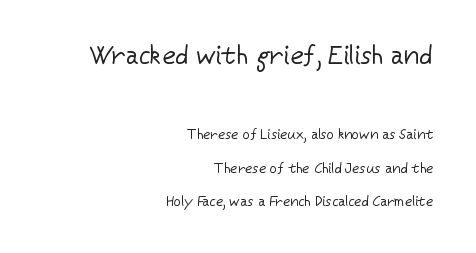
The image shows 26 px text type, upright; set right-aligned, loose line spacing (2.42x), normal letter spacing, not underlined; the first (top) block is 1.86x larger.
